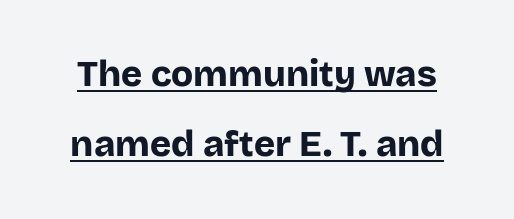
The string is rendered with underlining switched on. The characters look thick and weighty, a clear bold. Characters follow at the spacing the type designer built in. Every stem runs plumb, perpendicular to the baseline.
